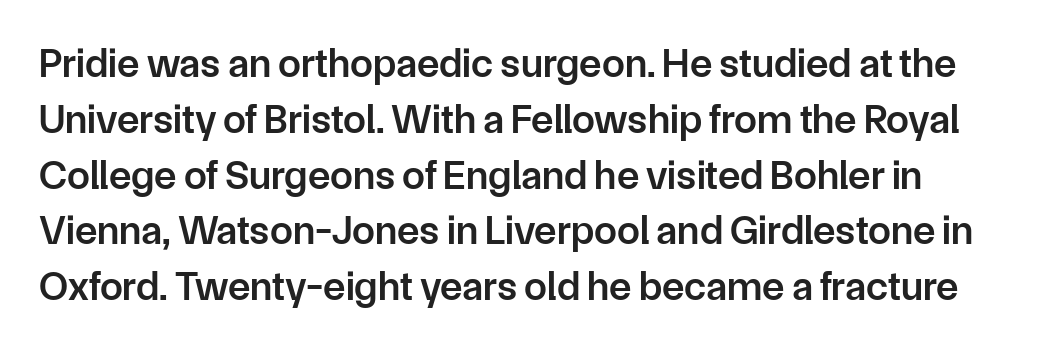
Just letters on the line, the space beneath them empty. Characters follow at the spacing the type designer built in. Horizontal bands of white between lines are of average thickness. The face used here is proportionally spaced, like ordinary book or web type.
